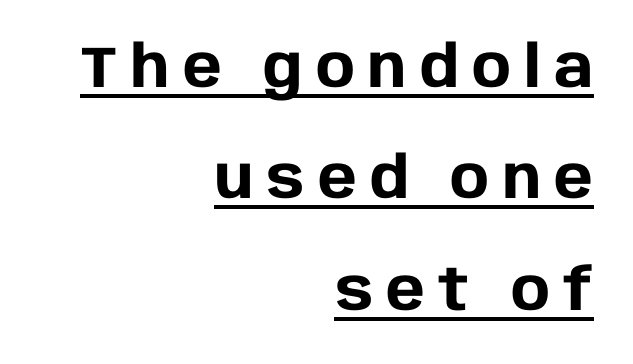
The image shows 58 px heavy sans-serif type, upright; set right-aligned, loose line spacing (1.92x), unusually wide letter spacing (+0.23 em), underlined; low stroke contrast and a large x-height.
